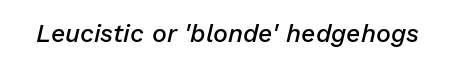
The passage shown leans; its letterforms are oblique. Underline: absent. This is the in-between weight designers call semibold or demi. Tracking here is standard; glyphs follow each other at the usual distance.
